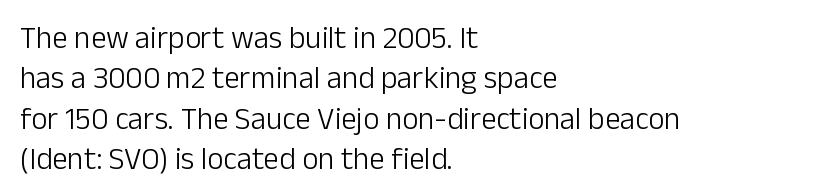
{"serif": "no", "italic": "no", "bold": "no", "weight": "light", "width": "normal", "stroke_contrast": "low", "x_height": "medium", "monospaced": "no", "underline": "no", "align": "left", "line_spacing": "normal", "line_spacing_ratio": 1.3, "letter_spacing": "normal", "letter_spacing_em": 0.0, "glyph_px": 31}
